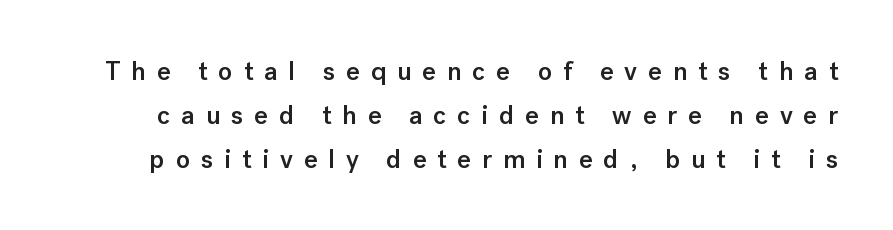
Q: Is the text bold? A: Semi-bold.
Q: Is the text italic (slanted)? A: No, it is upright.
Q: Is the text underlined? A: No.
Q: Is the spacing between letters normal or unusually wide? A: Unusually wide.
Q: Is the spacing between lines tight, normal or loose? A: Normal.
